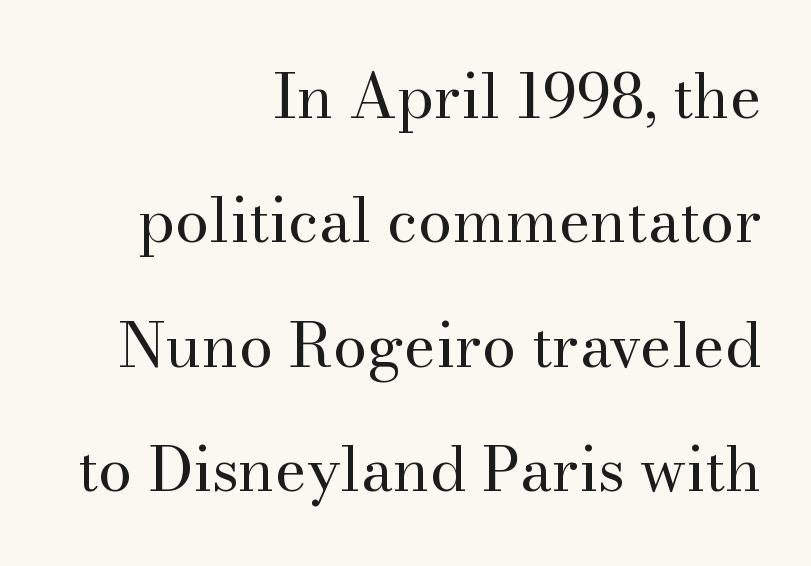
{"serif": "yes", "italic": "no", "bold": "no", "weight": "regular", "width": "normal", "stroke_contrast": "medium", "x_height": "small", "monospaced": "no", "underline": "no", "align": "right", "line_spacing": "loose", "line_spacing_ratio": 2.04, "letter_spacing": "normal", "letter_spacing_em": 0.0, "glyph_px": 61}
